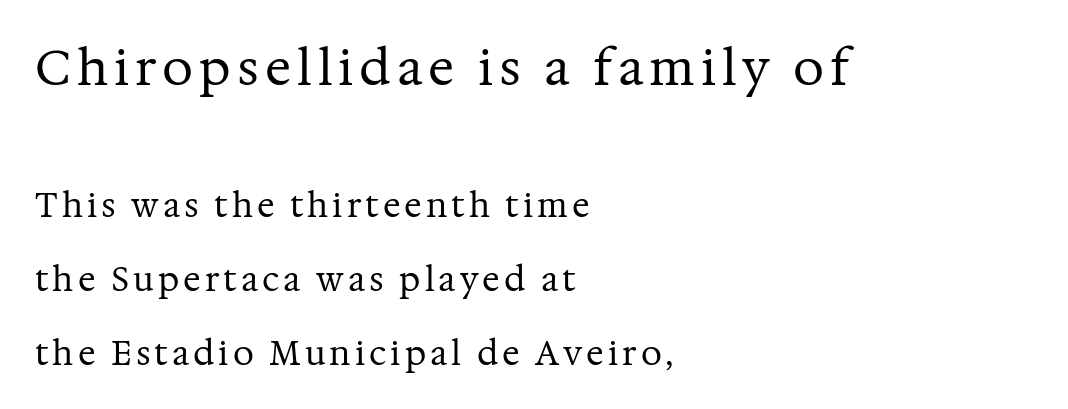
{"serif": "yes", "italic": "no", "bold": "no", "weight": "regular", "width": "normal", "stroke_contrast": "medium", "x_height": "medium", "monospaced": "no", "underline": "no", "align": "left", "line_spacing": "loose", "line_spacing_ratio": 2.23, "larger_block": "first", "size_ratio": 1.48, "glyph_px": 49}
